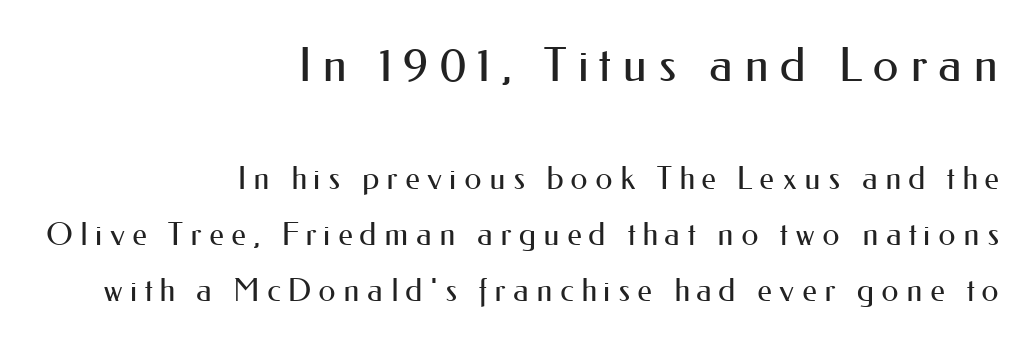
Q: Is the text bold? A: No.
Q: Is the text italic (slanted)? A: No, it is upright.
Q: Is the typeface a serif or a sans-serif typeface? A: Sans-serif.
Q: Is the text underlined? A: No.
Q: How is the paragraph aligned? A: Right-aligned.
Q: Is the spacing between letters normal or unusually wide? A: Unusually wide.
Q: Which block of text is set in a larger size, the first (top) or the second (bottom)? A: The first (top) one.
Q: Width (condensed, normal, or wide)? A: Normal.
Q: Stroke contrast? A: Medium.
Q: x-height? A: Small.
Q: Monospaced? A: No.
